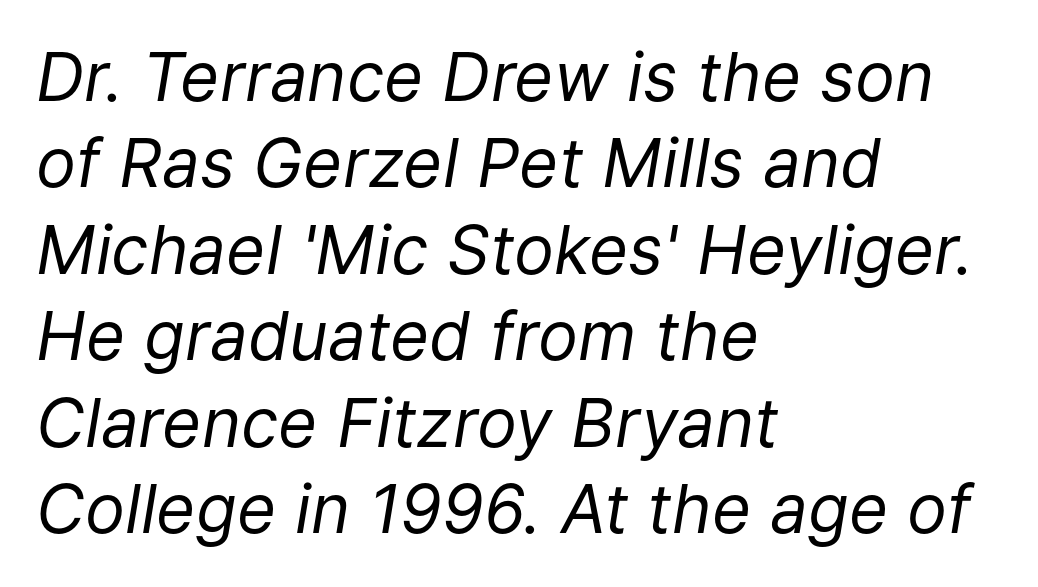
Q: Is the text bold? A: No.
Q: Is the text italic (slanted)? A: Yes, it leans right by about 9 degrees.
Q: Is the text underlined? A: No.
Q: How is the paragraph aligned? A: Left-aligned.
Q: Is the spacing between letters normal or unusually wide? A: Normal.
Q: Is the spacing between lines tight, normal or loose? A: Normal.
Q: Width (condensed, normal, or wide)? A: Normal.
Q: Stroke contrast? A: Low.
Q: x-height? A: Medium.
Q: Monospaced? A: No.
